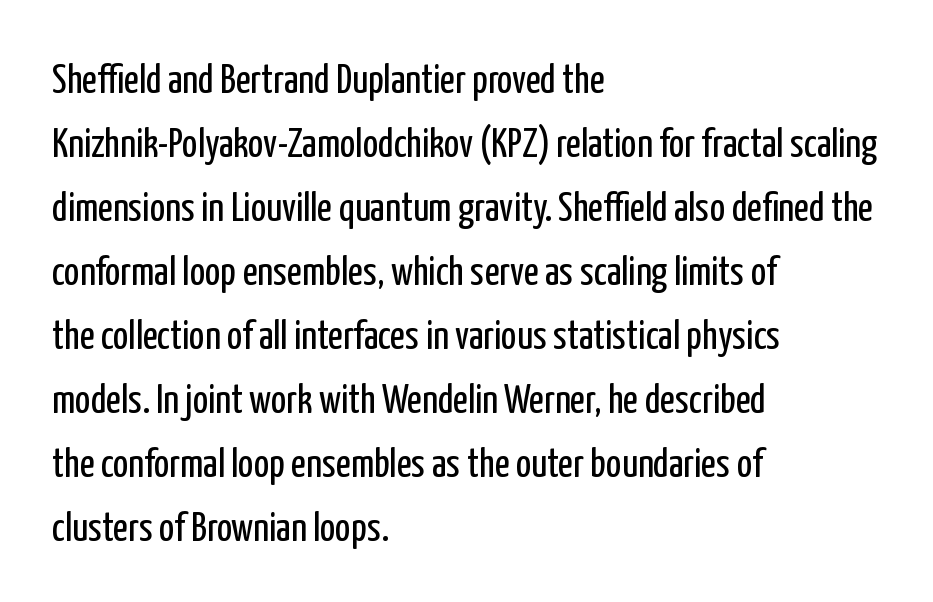
The image shows 41 px regular-weight, condensed sans-serif type, upright; set left-aligned, normal line spacing (1.56x), normal letter spacing, not underlined; low stroke contrast and a medium x-height.
